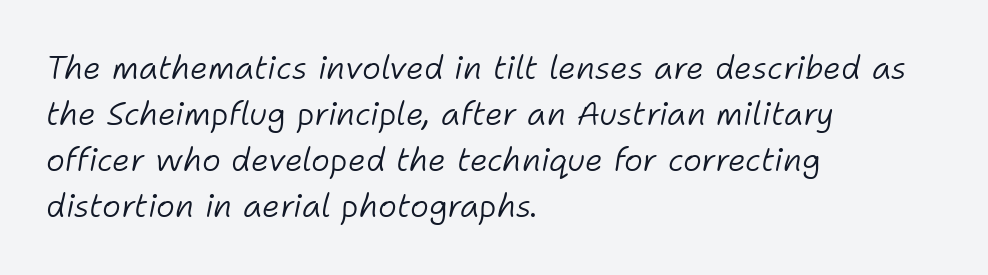
A typesetter would call this zero additional tracking. This sample uses an oblique cut, with every glyph tilted off the vertical. The letters look calm and open, with moderate or lighter stems. Notice how the passage keeps a crisp vertical edge on the left only. Summary of vertical rhythm: regular, with standard interline spacing. The words here are not underlined.
